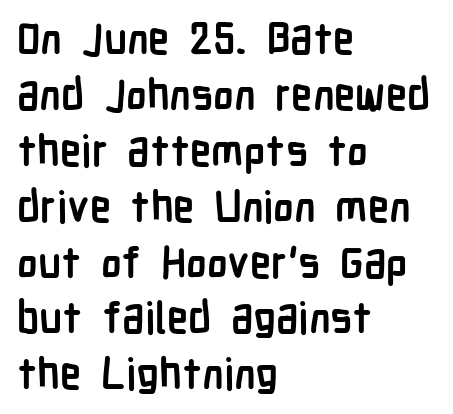
Bare-footed words on every line. This is sans-serif lettering, the kind often seen on screens and signage. Successive baselines arrive at the customary interval. Note the varied advance widths — an 'i' is clearly narrower than an 'm'. All the whitespace from short lines collects on the right.
